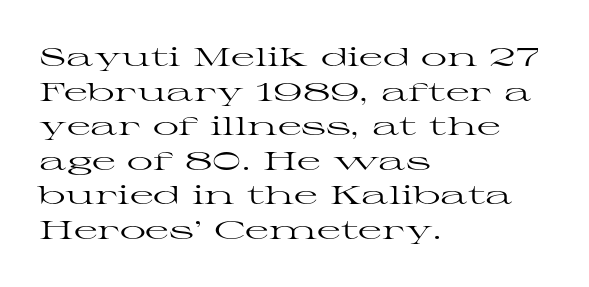
No chunkiness to these letters — they're not bold. A classic flush-left, rag-right setting is used for this passage. One glance says typical: line gaps are just what's usual. The letters sit at their default tracking, neither squeezed nor spread.
